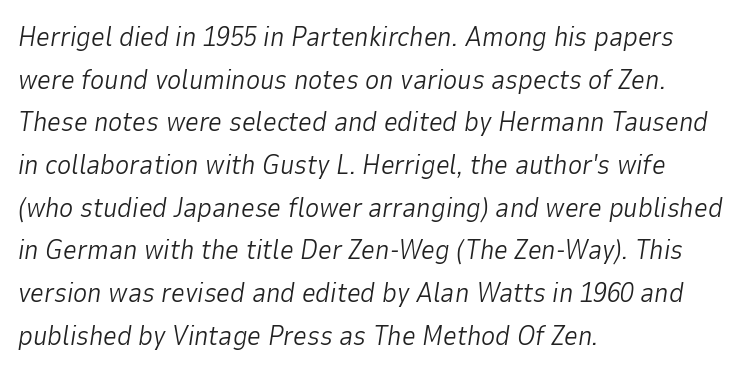
Q: Is the text bold? A: No.
Q: Is the text italic (slanted)? A: Yes, it leans right by about 9 degrees.
Q: Is the text underlined? A: No.
Q: How is the paragraph aligned? A: Left-aligned.
Q: Is the spacing between letters normal or unusually wide? A: Normal.
Q: Is the spacing between lines tight, normal or loose? A: Normal.
